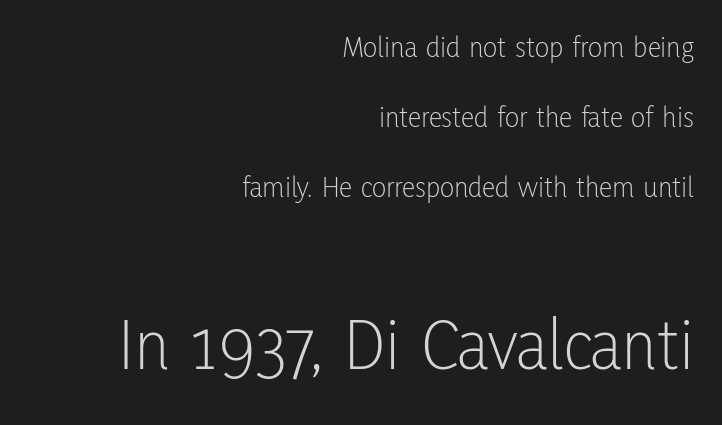
The image shows 74 px light, condensed sans-serif type, upright; set right-aligned, loose line spacing (2.34x), normal letter spacing, not underlined; the second (bottom) block is 2.47x larger; low stroke contrast and a medium x-height.
